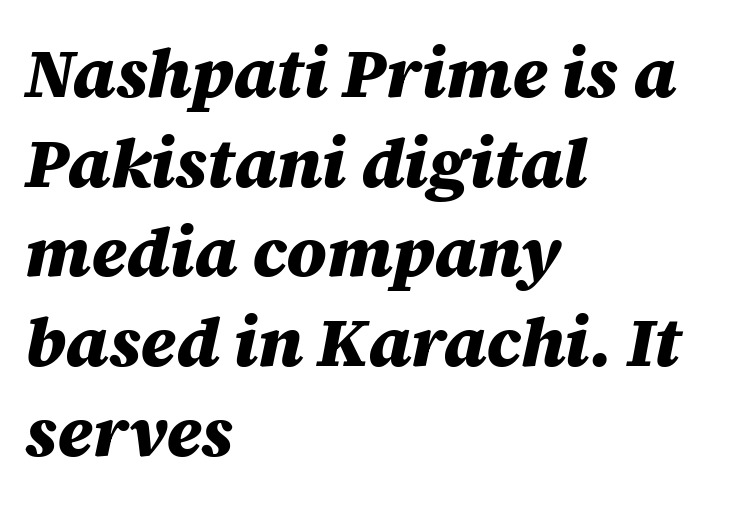
{"italic": "yes", "lean": "right", "slant_degrees": 12, "bold": "yes", "weight": "heavy", "width": "normal", "stroke_contrast": "medium", "x_height": "large", "monospaced": "no", "underline": "no", "align": "left", "line_spacing": "normal", "line_spacing_ratio": 1.3, "letter_spacing": "normal", "letter_spacing_em": 0.0, "glyph_px": 69}
